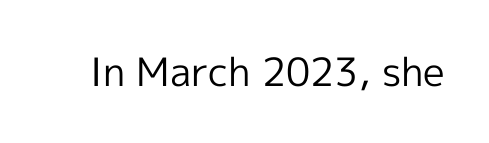
The image shows 39 px regular-weight sans-serif type, upright; set normal letter spacing, not underlined; a medium x-height.
